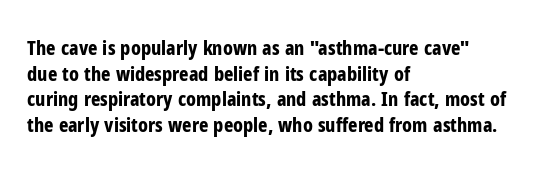
The image shows 20 px bold type, upright; set left-aligned, normal line spacing (1.28x), normal letter spacing, not underlined.
